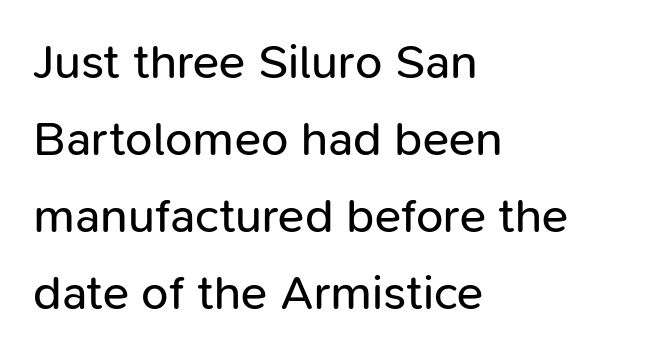
{"serif": "no", "italic": "no", "bold": "no", "weight": "regular", "width": "normal", "stroke_contrast": "low", "x_height": "medium", "monospaced": "no", "underline": "no", "align": "left", "line_spacing": "normal", "line_spacing_ratio": 1.57, "letter_spacing": "normal", "letter_spacing_em": 0.0, "glyph_px": 49}
